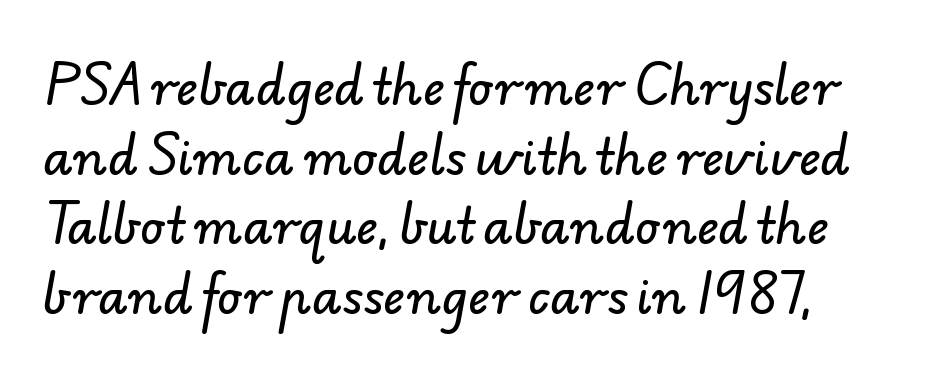
Q: Is the typeface a serif or a sans-serif typeface? A: Sans-serif.
Q: Is the text underlined? A: No.
Q: How is the paragraph aligned? A: Left-aligned.
Q: Is the spacing between letters normal or unusually wide? A: Normal.
Q: Is the spacing between lines tight, normal or loose? A: Normal.
Q: Width (condensed, normal, or wide)? A: Normal.
Q: Stroke contrast? A: Low.
Q: x-height? A: Small.
Q: Monospaced? A: No.
